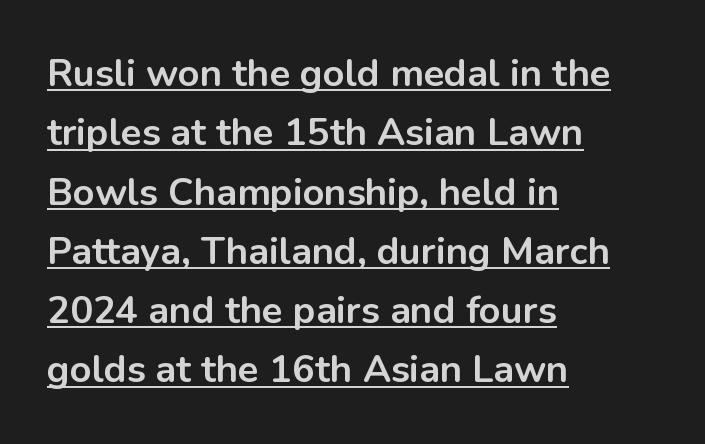
{"serif": "no", "italic": "no", "bold": "yes", "weight": "bold", "width": "normal", "stroke_contrast": "low", "x_height": "medium", "monospaced": "no", "underline": "yes", "align": "left", "line_spacing": "normal", "line_spacing_ratio": 1.56, "letter_spacing": "normal", "letter_spacing_em": 0.0, "glyph_px": 38}
